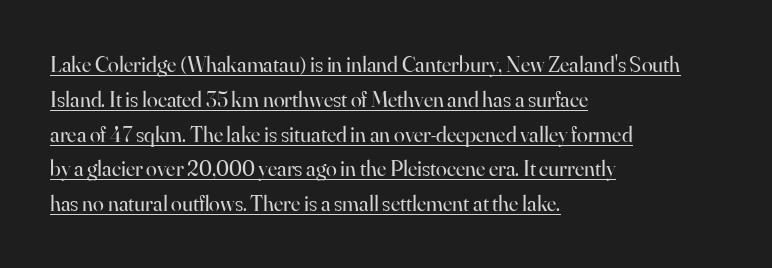
The image shows 22 px text type, upright; set left-aligned, normal line spacing (1.58x), normal letter spacing, underlined.
